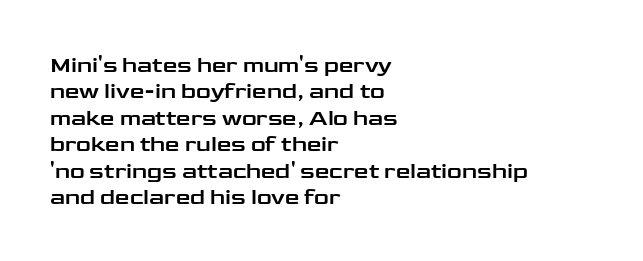
Q: Is the text italic (slanted)? A: No, it is upright.
Q: Is the text underlined? A: No.
Q: How is the paragraph aligned? A: Left-aligned.
Q: Is the spacing between letters normal or unusually wide? A: Normal.
Q: Is the spacing between lines tight, normal or loose? A: Tight.
